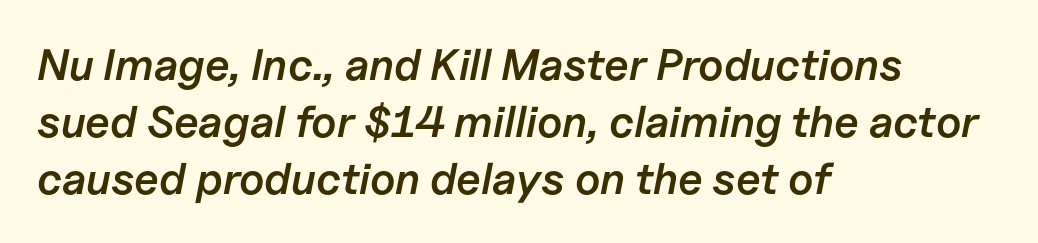
The image shows 44 px semibold type, italic (leaning right); set left-aligned, normal line spacing (1.3x), normal letter spacing, not underlined; low stroke contrast and a medium x-height.
